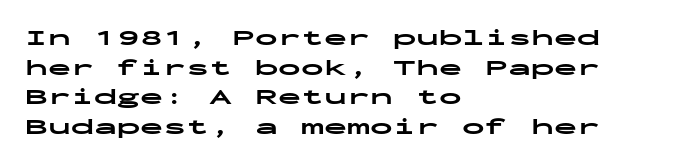
{"italic": "no", "bold": "yes", "underline": "no", "align": "left", "line_spacing": "normal", "line_spacing_ratio": 1.29, "letter_spacing": "normal", "letter_spacing_em": 0.0, "glyph_px": 23}
